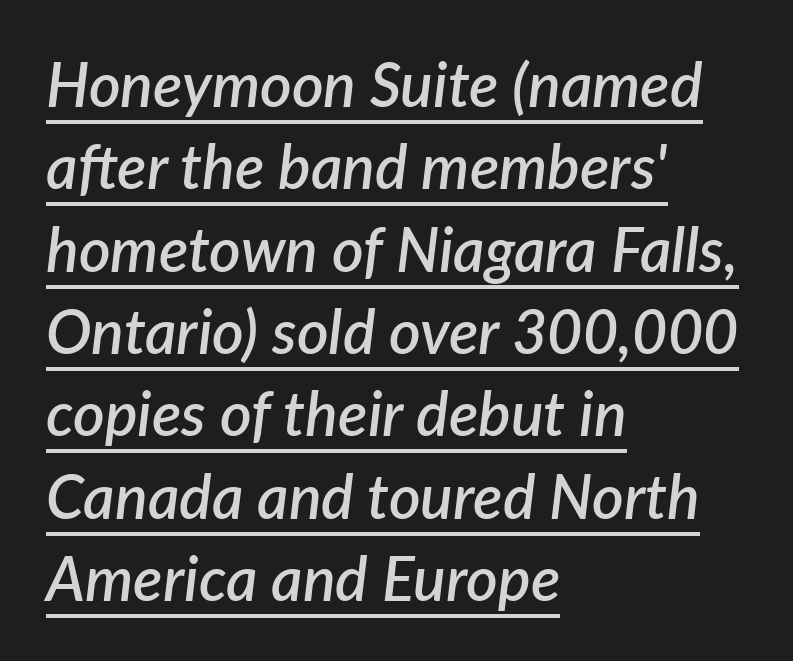
Teacher's note: observe the even left margin — that is flush-left alignment. The rendered words wear a rule along their underside. In terms of posture, this sample is oblique. Bold? Not quite — semibold, heavier than regular but stopping short. Spacing verdict: proportional, widths tailored to each character. What's the leading like? Ordinary, nothing unusual.
